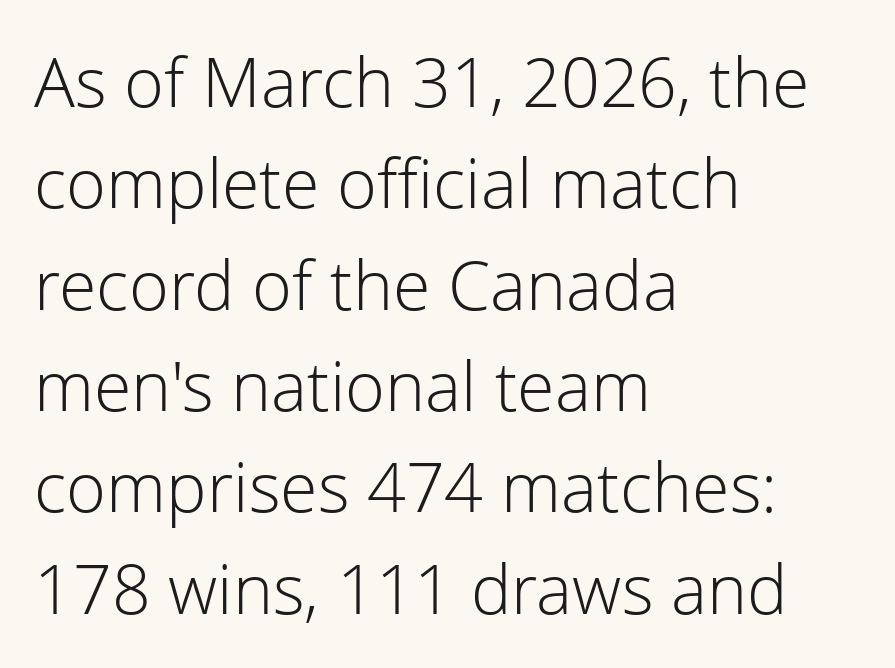
Does the leading feel generous? No, just average. Nope, not italic — everything's standing straight. A typesetter would call this zero additional tracking. The cut favours lightness, reaching ordinary text weight at its darkest.
